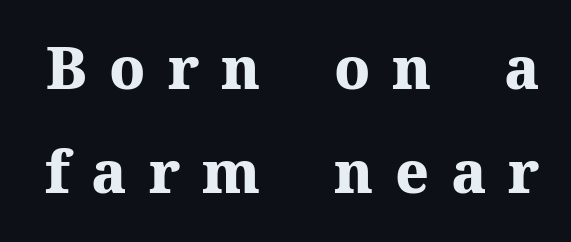
Q: Is the text bold? A: Yes.
Q: Is the text italic (slanted)? A: No, it is upright.
Q: Is the typeface a serif or a sans-serif typeface? A: Serif.
Q: Is the text underlined? A: No.
Q: Is the spacing between letters normal or unusually wide? A: Unusually wide.
Q: Width (condensed, normal, or wide)? A: Normal.
Q: Stroke contrast? A: Medium.
Q: x-height? A: Medium.
Q: Monospaced? A: No.
